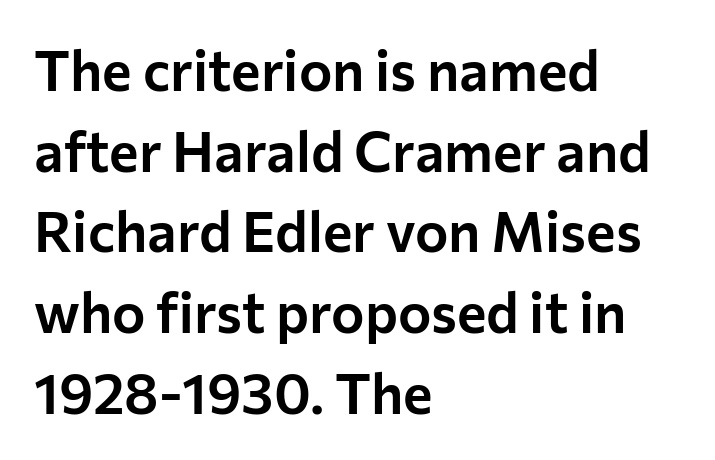
Q: Is the text italic (slanted)? A: No, it is upright.
Q: Is the typeface a serif or a sans-serif typeface? A: Sans-serif.
Q: Is the text underlined? A: No.
Q: How is the paragraph aligned? A: Left-aligned.
Q: Is the spacing between letters normal or unusually wide? A: Normal.
Q: Is the spacing between lines tight, normal or loose? A: Normal.
Q: Width (condensed, normal, or wide)? A: Normal.
Q: Stroke contrast? A: Low.
Q: x-height? A: Medium.
Q: Monospaced? A: No.
